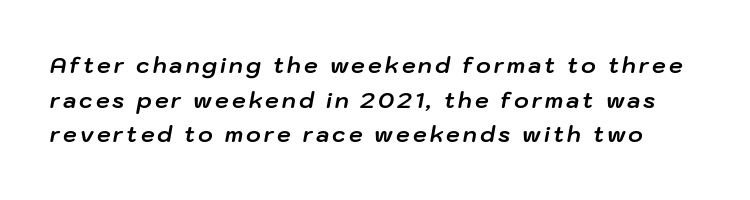
It's the slanting kind of type. The passage shown is not underscored anywhere. Notice how thick the strokes are: this is what a full bold looks like. This sample keeps an unexceptional amount of space between lines.
